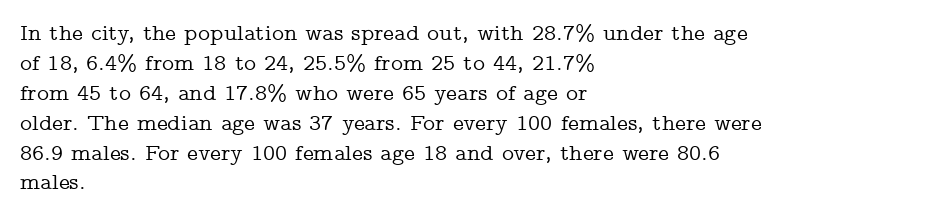
The image shows 23 px text type, upright; set left-aligned, normal line spacing (1.3x), normal letter spacing, not underlined.
